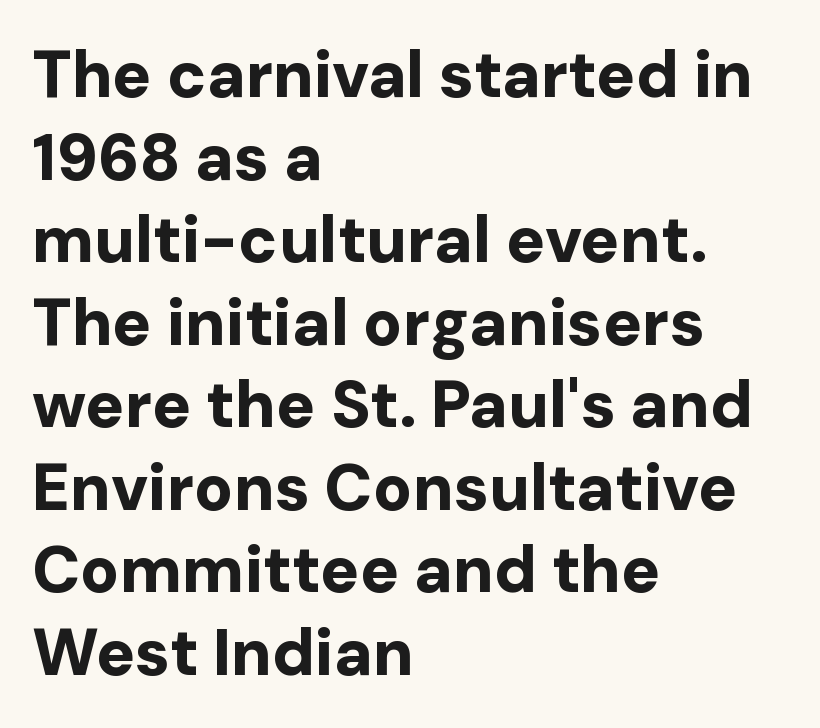
The image shows 65 px bold sans-serif type, upright; set left-aligned, normal line spacing (1.27x), normal letter spacing, not underlined; low stroke contrast and a medium x-height.
